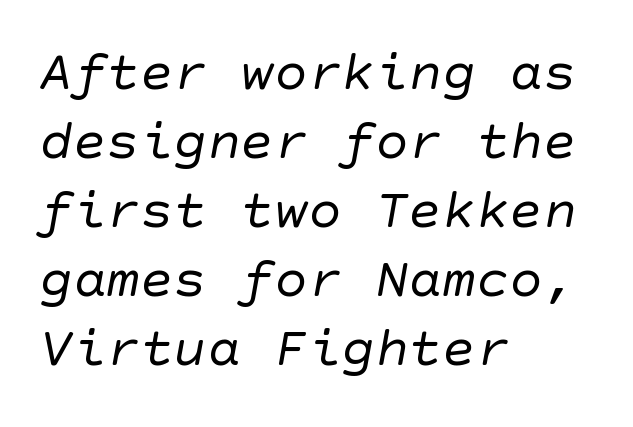
The image shows 56 px regular-weight sans-serif type; set left-aligned, line spacing 1.23x, normal letter spacing, not underlined; low stroke contrast and a large x-height.
